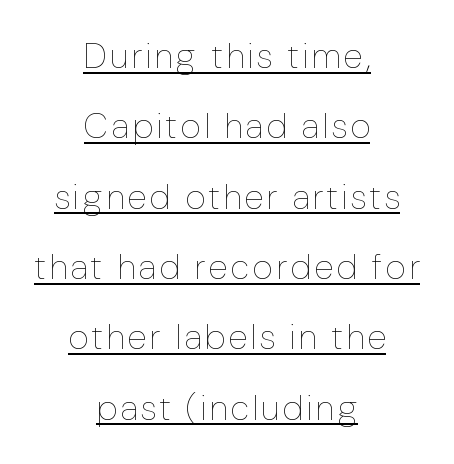
{"italic": "no", "bold": "no", "weight": "thin", "width": "condensed", "stroke_contrast": "low", "x_height": "medium", "monospaced": "no", "underline": "yes", "align": "center", "line_spacing": "loose", "line_spacing_ratio": 2.01, "glyph_px": 35}
